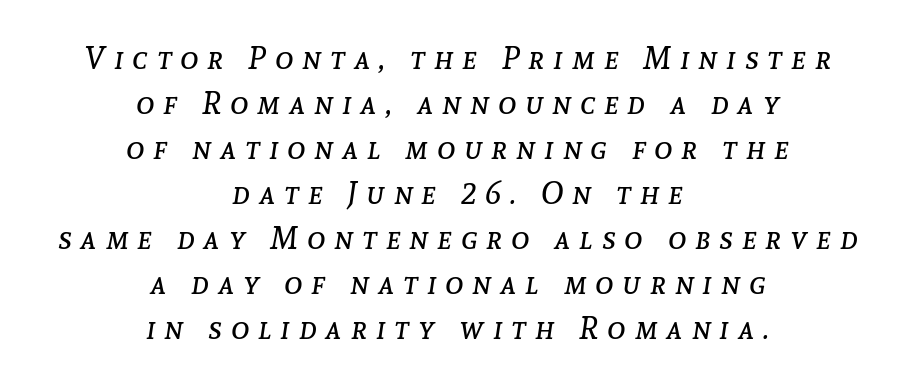
Think of a printed novel: that variable character pitch is what you see here. Students, observe: this is what conventionally led text looks like. No extra ink here — the face is not bold. Short and long lines alike share a common midpoint. A typesetter would mark this as italic. Unmarked baselines from the first word to the last.
